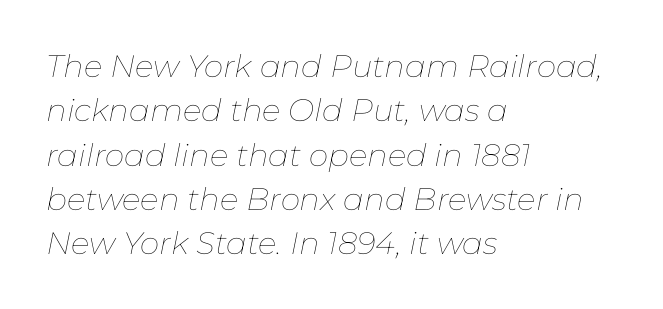
Tracking here is standard; glyphs follow each other at the usual distance. The paragraph has a hard left edge and a soft right edge. Only glyphs here, with clear space below each row. Horizontal bands of white between lines are of average thickness. A typesetter would mark this as italic. The letters advance in unequal steps, a hallmark of proportional type.
